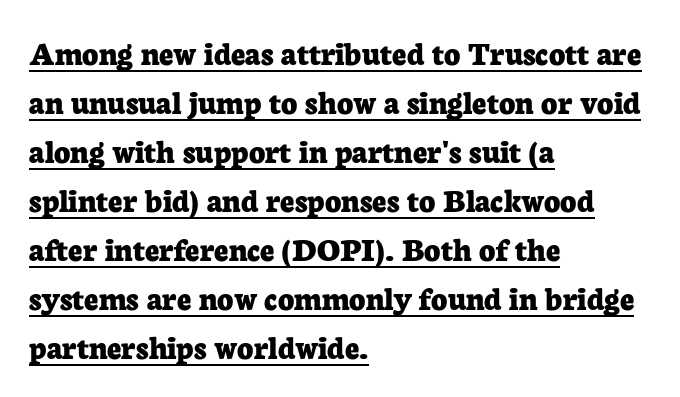
{"serif": "yes", "italic": "no", "bold": "yes", "weight": "bold", "width": "normal", "stroke_contrast": "low", "x_height": "medium", "monospaced": "no", "underline": "yes", "align": "left", "line_spacing": "normal", "line_spacing_ratio": 1.4, "letter_spacing": "normal", "letter_spacing_em": 0.0, "glyph_px": 35}
